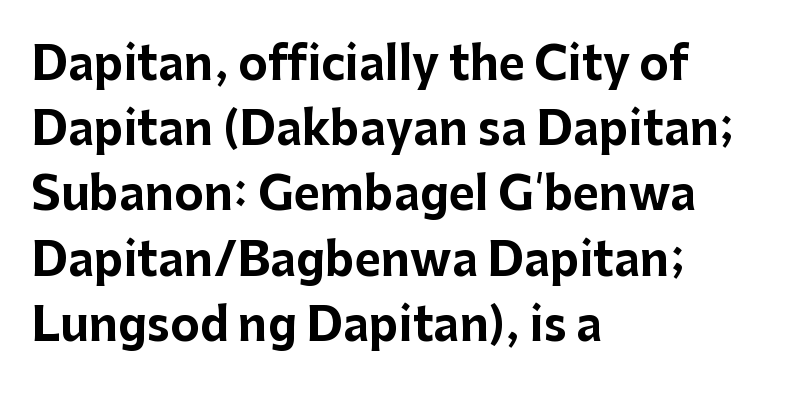
{"serif": "no", "italic": "no", "bold": "yes", "weight": "bold", "width": "normal", "stroke_contrast": "low", "x_height": "medium", "monospaced": "no", "underline": "no", "align": "left", "line_spacing": "normal", "line_spacing_ratio": 1.45, "letter_spacing": "normal", "letter_spacing_em": 0.0, "glyph_px": 45}
